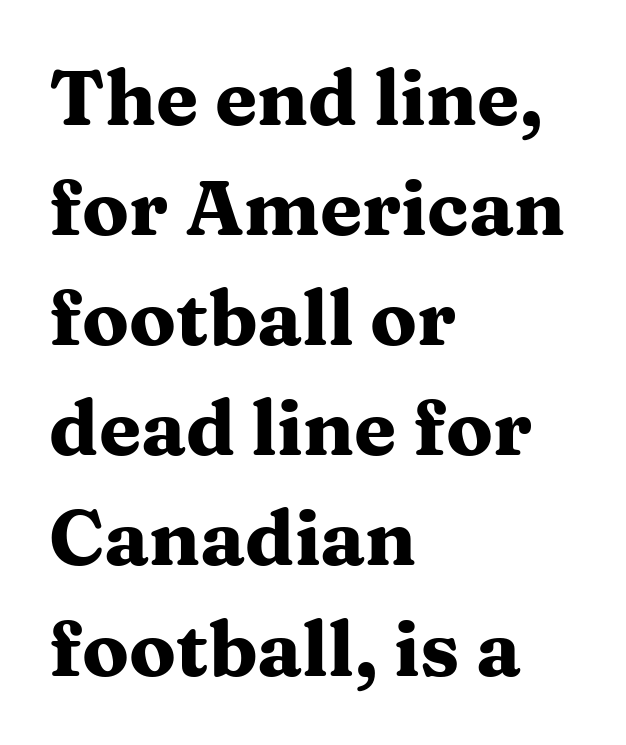
The image shows 77 px heavy, wide serif type, upright; set left-aligned, normal line spacing (1.43x), normal letter spacing, not underlined; medium stroke contrast and a medium x-height.
